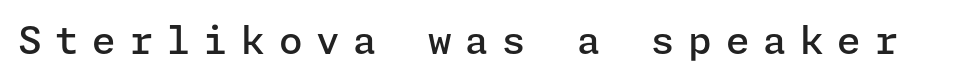
{"serif": "no", "italic": "no", "bold": "semi", "weight": "semibold", "width": "normal", "stroke_contrast": "low", "x_height": "medium", "underline": "no", "letter_spacing": "wide", "letter_spacing_em": 0.36, "glyph_px": 38}
